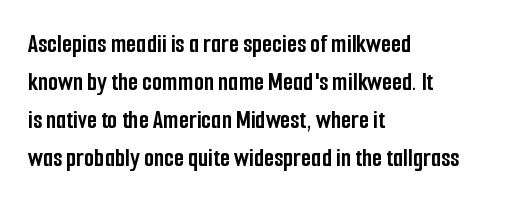
{"italic": "no", "bold": "yes", "underline": "no", "align": "left", "line_spacing": "normal", "line_spacing_ratio": 1.46, "letter_spacing": "normal", "letter_spacing_em": 0.0, "glyph_px": 26}
